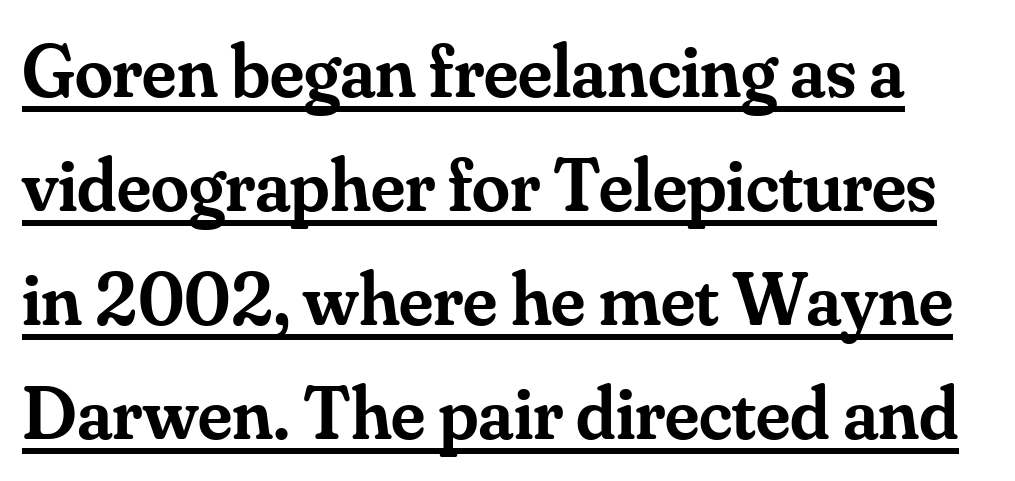
Q: Is the text bold? A: Semi-bold.
Q: Is the text italic (slanted)? A: No, it is upright.
Q: Is the typeface a serif or a sans-serif typeface? A: Serif.
Q: Is the text underlined? A: Yes.
Q: Is the spacing between letters normal or unusually wide? A: Normal.
Q: Is the spacing between lines tight, normal or loose? A: Normal.
Q: Width (condensed, normal, or wide)? A: Normal.
Q: Stroke contrast? A: Medium.
Q: x-height? A: Small.
Q: Monospaced? A: No.
